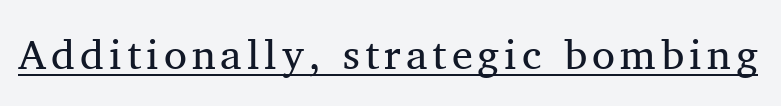
Q: Is the text bold? A: No.
Q: Is the text italic (slanted)? A: No, it is upright.
Q: Is the typeface a serif or a sans-serif typeface? A: Serif.
Q: Is the text underlined? A: Yes.
Q: Width (condensed, normal, or wide)? A: Normal.
Q: Stroke contrast? A: Medium.
Q: x-height? A: Medium.
Q: Monospaced? A: No.
